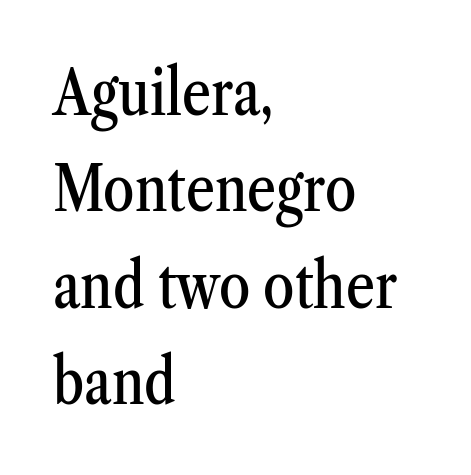
Q: Is the text italic (slanted)? A: No, it is upright.
Q: Is the typeface a serif or a sans-serif typeface? A: Serif.
Q: Is the text underlined? A: No.
Q: How is the paragraph aligned? A: Left-aligned.
Q: Is the spacing between letters normal or unusually wide? A: Normal.
Q: Is the spacing between lines tight, normal or loose? A: Normal.
Q: Width (condensed, normal, or wide)? A: Condensed.
Q: Stroke contrast? A: Medium.
Q: x-height? A: Medium.
Q: Monospaced? A: No.
